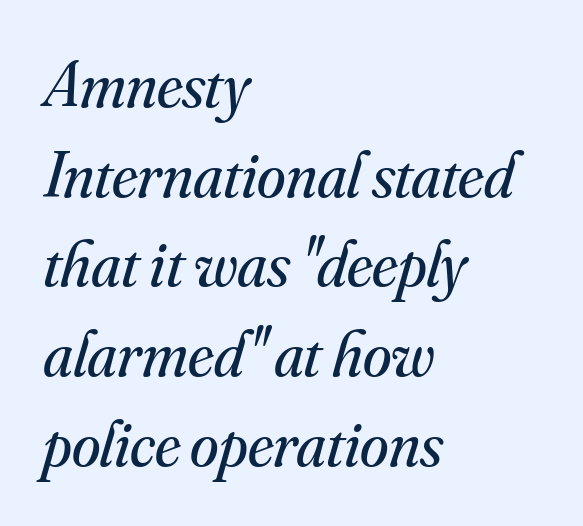
Is the type slanted? Yes — the strokes lean at a clear angle. Here the designer chose a conventional face with non-uniform glyph widths. Inter-character spacing is left at the font's built-in metrics. Line spacing here is normal.
